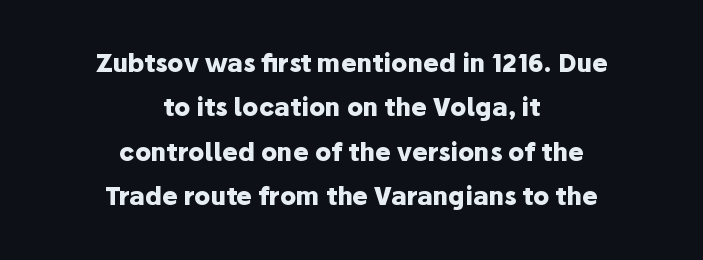
{"italic": "no", "bold": "yes", "underline": "no", "align": "center", "line_spacing_ratio": 1.85, "letter_spacing": "normal", "letter_spacing_em": 0.0, "glyph_px": 24}
